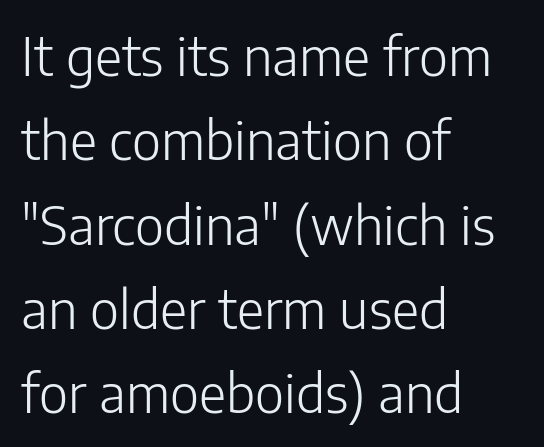
{"serif": "no", "italic": "no", "bold": "no", "weight": "light", "width": "normal", "stroke_contrast": "low", "x_height": "medium", "monospaced": "no", "underline": "no", "align": "left", "line_spacing": "normal", "line_spacing_ratio": 1.59, "letter_spacing": "normal", "letter_spacing_em": 0.0, "glyph_px": 53}
